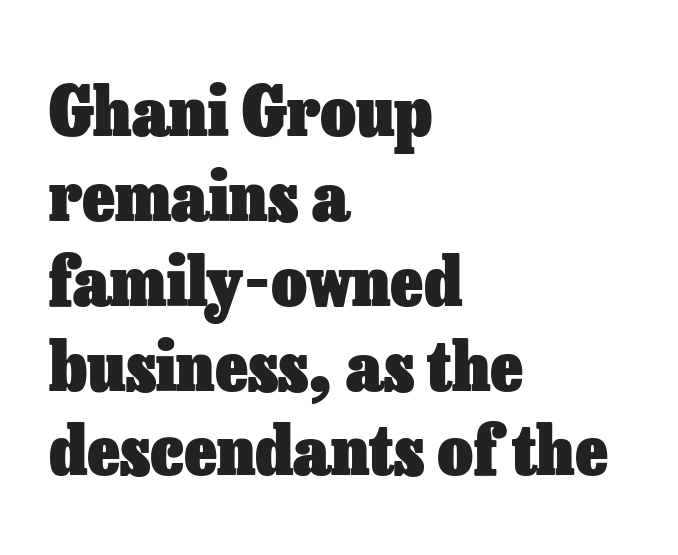
The image shows 69 px heavy type, upright; set left-aligned, line spacing 1.23x, normal letter spacing, not underlined; low stroke contrast and a medium x-height.
